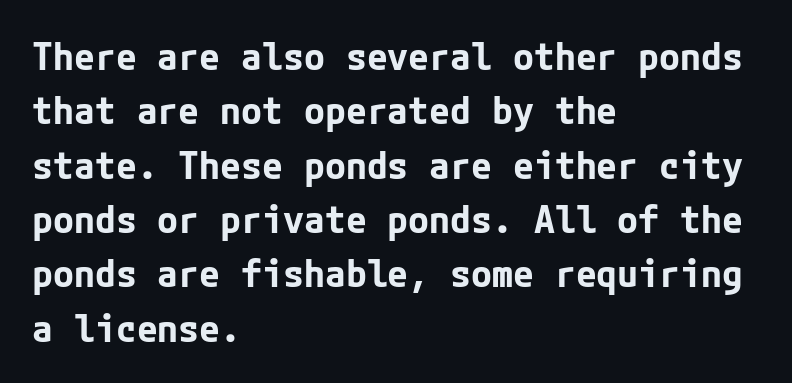
Q: Is the text bold? A: Yes.
Q: Is the text italic (slanted)? A: No, it is upright.
Q: Is the typeface a serif or a sans-serif typeface? A: Sans-serif.
Q: Is the text underlined? A: No.
Q: How is the paragraph aligned? A: Left-aligned.
Q: Is the spacing between letters normal or unusually wide? A: Normal.
Q: Is the spacing between lines tight, normal or loose? A: Normal.
Q: Width (condensed, normal, or wide)? A: Normal.
Q: Stroke contrast? A: Low.
Q: x-height? A: Medium.
